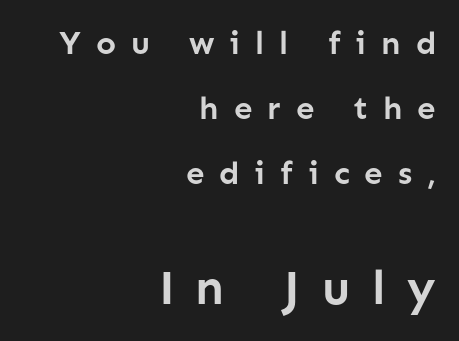
{"serif": "no", "italic": "no", "bold": "yes", "weight": "semibold", "width": "normal", "stroke_contrast": "low", "x_height": "medium", "monospaced": "no", "underline": "no", "align": "right", "line_spacing": "loose", "line_spacing_ratio": 1.97, "letter_spacing": "wide", "letter_spacing_em": 0.45, "larger_block": "second", "size_ratio": 1.48, "glyph_px": 49}
